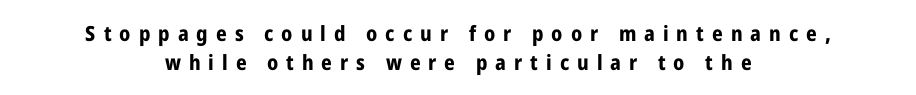
A full-strength bold gives these letters their thick strokes. The lettering stays uniformly vertical, giving the passage a roman look. Characters follow at a spacing far wider than the type designer built in. The block of text has a typical density, with ordinary space between rows.
